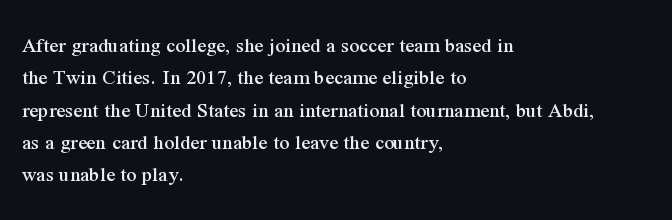
{"italic": "no", "underline": "no", "align": "left", "line_spacing": "normal", "line_spacing_ratio": 1.47, "letter_spacing": "normal", "letter_spacing_em": 0.0, "glyph_px": 22}
